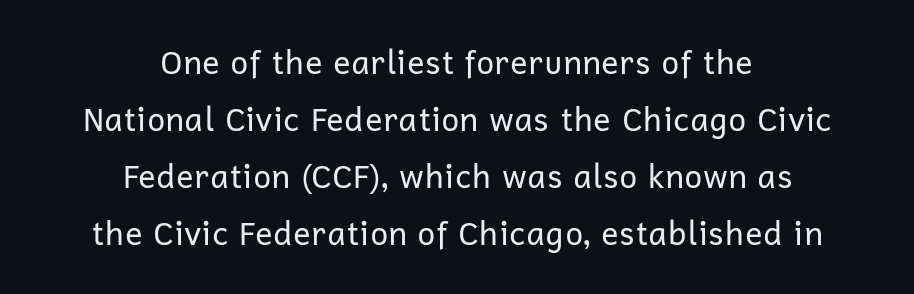
{"serif": "no", "italic": "no", "bold": "no", "weight": "regular", "width": "normal", "stroke_contrast": "low", "x_height": "medium", "monospaced": "no", "underline": "no", "align": "center", "line_spacing_ratio": 1.78, "letter_spacing": "normal", "letter_spacing_em": 0.0, "glyph_px": 32}
